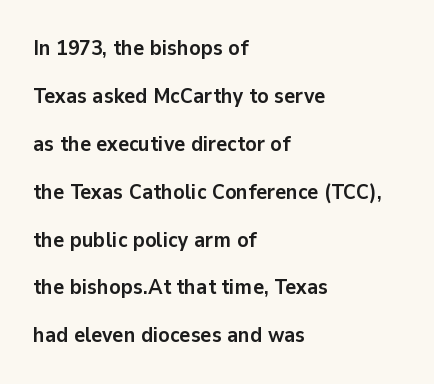
{"italic": "no", "bold": "yes", "underline": "no", "align": "left", "line_spacing": "loose", "line_spacing_ratio": 2.28, "letter_spacing": "normal", "letter_spacing_em": 0.0, "glyph_px": 21}
